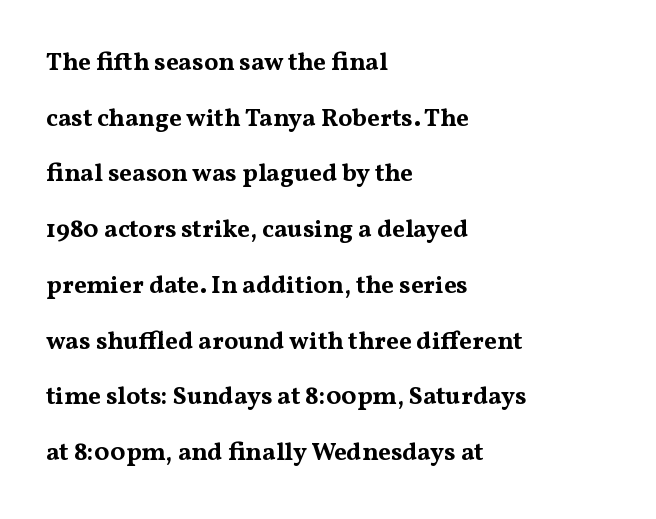
{"italic": "no", "bold": "yes", "underline": "no", "align": "left", "line_spacing": "loose", "line_spacing_ratio": 2.23, "letter_spacing": "normal", "letter_spacing_em": 0.0, "glyph_px": 25}
